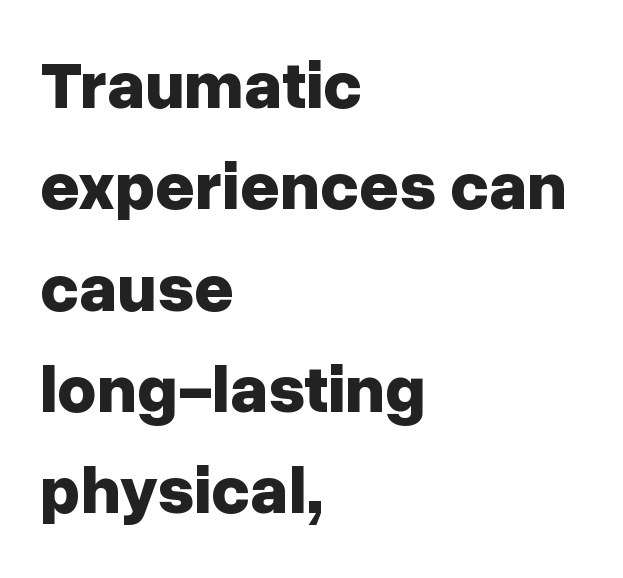
The image shows 68 px bold sans-serif type, upright; set left-aligned, normal line spacing (1.49x), normal letter spacing, not underlined; low stroke contrast and a medium x-height.
